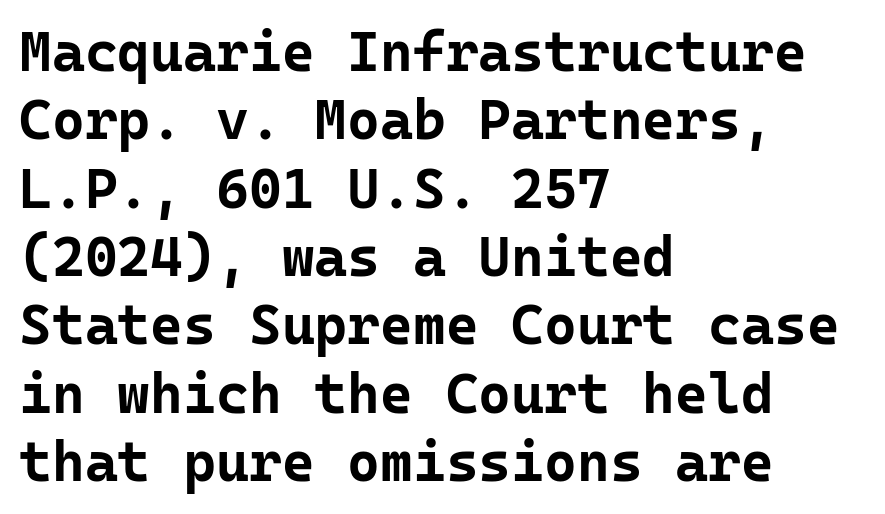
{"serif": "no", "italic": "no", "bold": "yes", "weight": "bold", "width": "normal", "stroke_contrast": "low", "x_height": "medium", "monospaced": "yes", "underline": "no", "align": "left", "line_spacing_ratio": 1.22, "letter_spacing": "normal", "letter_spacing_em": 0.0, "glyph_px": 56}
